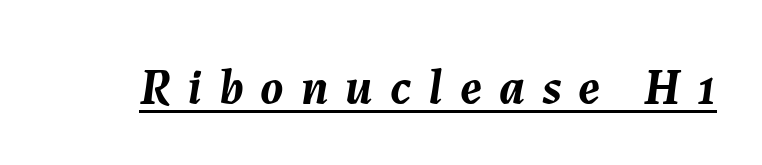
{"italic": "yes", "lean": "right", "slant_degrees": 7, "bold": "yes", "weight": "semibold", "width": "normal", "stroke_contrast": "medium", "x_height": "medium", "monospaced": "no", "underline": "yes", "letter_spacing": "wide", "letter_spacing_em": 0.34, "glyph_px": 50}
